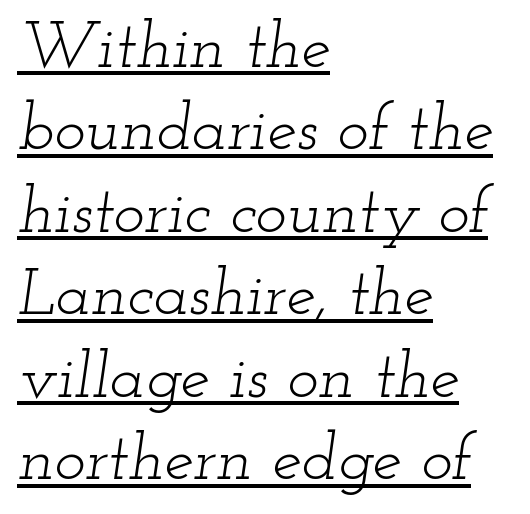
Short and long lines alike share a common starting point at left. The words here are underlined. The letters are slanted; this is an italic face. Notice how descenders clear the ascenders below comfortably — that's standard leading.
